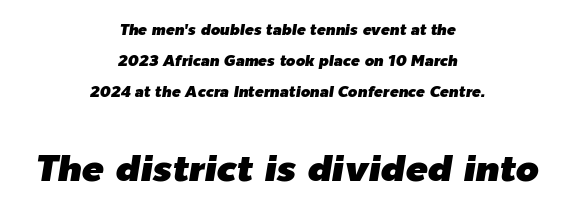
Q: Is the text italic (slanted)? A: Yes, it leans right by about 9 degrees.
Q: Is the text underlined? A: No.
Q: How is the paragraph aligned? A: Centered.
Q: Is the spacing between letters normal or unusually wide? A: Normal.
Q: Is the spacing between lines tight, normal or loose? A: Loose.
Q: Which block of text is set in a larger size, the first (top) or the second (bottom)? A: The second (bottom) one.
Q: Width (condensed, normal, or wide)? A: Normal.
Q: Stroke contrast? A: Low.
Q: x-height? A: Medium.
Q: Monospaced? A: No.
